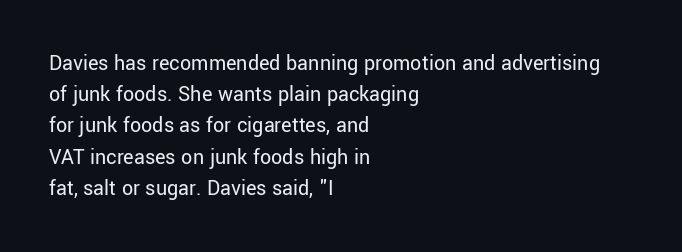
Q: Is the text bold? A: No.
Q: Is the text italic (slanted)? A: No, it is upright.
Q: Is the text underlined? A: No.
Q: How is the paragraph aligned? A: Left-aligned.
Q: Is the spacing between letters normal or unusually wide? A: Normal.
Q: Is the spacing between lines tight, normal or loose? A: Normal.
